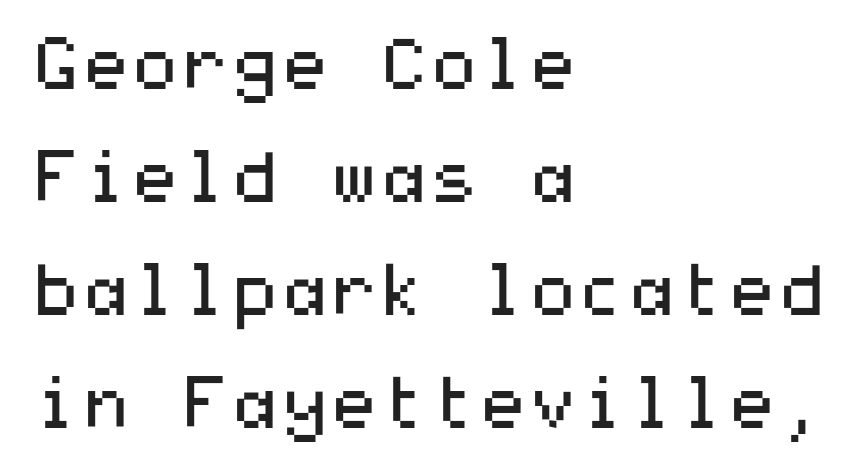
The image shows 71 px regular-weight, wide sans-serif type, upright; set left-aligned, normal line spacing (1.59x), normal letter spacing, not underlined; medium stroke contrast and a medium x-height.
